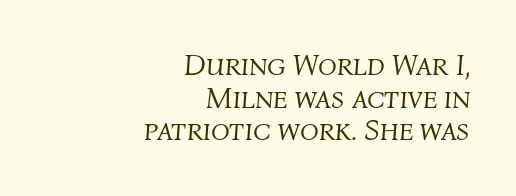
Q: Is the text bold? A: No.
Q: Is the text italic (slanted)? A: Yes, it leans right by about 4 degrees.
Q: Is the text underlined? A: No.
Q: How is the paragraph aligned? A: Right-aligned.
Q: Is the spacing between letters normal or unusually wide? A: Normal.
Q: Is the spacing between lines tight, normal or loose? A: Tight.
Q: Width (condensed, normal, or wide)? A: Normal.
Q: Stroke contrast? A: Medium.
Q: x-height? A: Medium.
Q: Monospaced? A: No.
